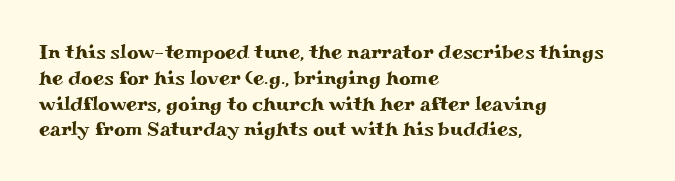
{"italic": "no", "underline": "no", "align": "left", "line_spacing": "normal", "line_spacing_ratio": 1.29, "letter_spacing": "normal", "letter_spacing_em": 0.0, "glyph_px": 20}
